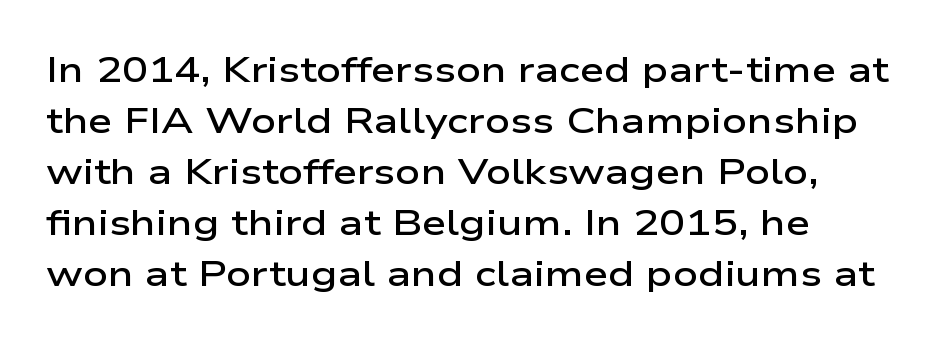
{"serif": "no", "italic": "no", "bold": "semi", "weight": "semibold", "width": "wide", "stroke_contrast": "low", "x_height": "medium", "monospaced": "no", "underline": "no", "align": "left", "line_spacing": "normal", "line_spacing_ratio": 1.46, "letter_spacing": "normal", "letter_spacing_em": 0.0, "glyph_px": 35}
